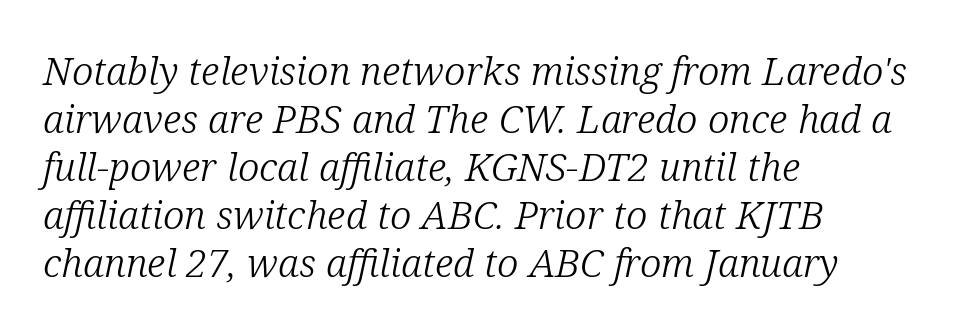
The image shows 39 px light serif type, italic (leaning right); set left-aligned, line spacing 1.23x, normal letter spacing, not underlined; low stroke contrast and a medium x-height.
